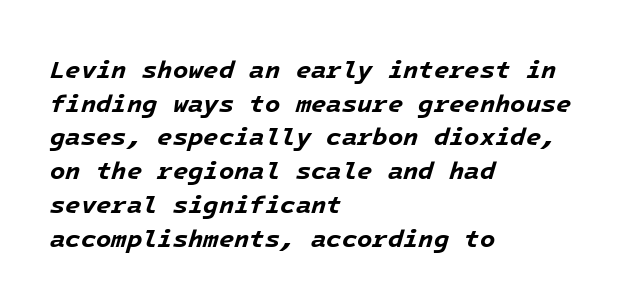
The lines in this sample share a left origin and differ only in where they stop. Set as a true bold cut, around the 700 mark. Descenders hang freely into open space. The passage shown has conventional tracking throughout. Compared with ordinary roman type, these characters are visibly tilted. This sample keeps an unexceptional amount of space between lines.
